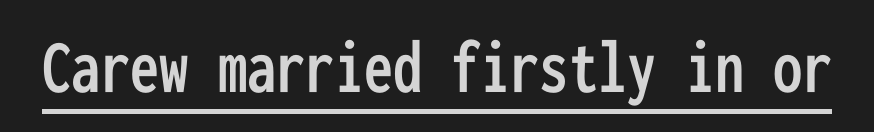
Q: Is the text italic (slanted)? A: No, it is upright.
Q: Is the typeface a serif or a sans-serif typeface? A: Sans-serif.
Q: Is the text underlined? A: Yes.
Q: Is the spacing between letters normal or unusually wide? A: Normal.
Q: Width (condensed, normal, or wide)? A: Condensed.
Q: Stroke contrast? A: Low.
Q: x-height? A: Medium.
Q: Monospaced? A: Yes.
